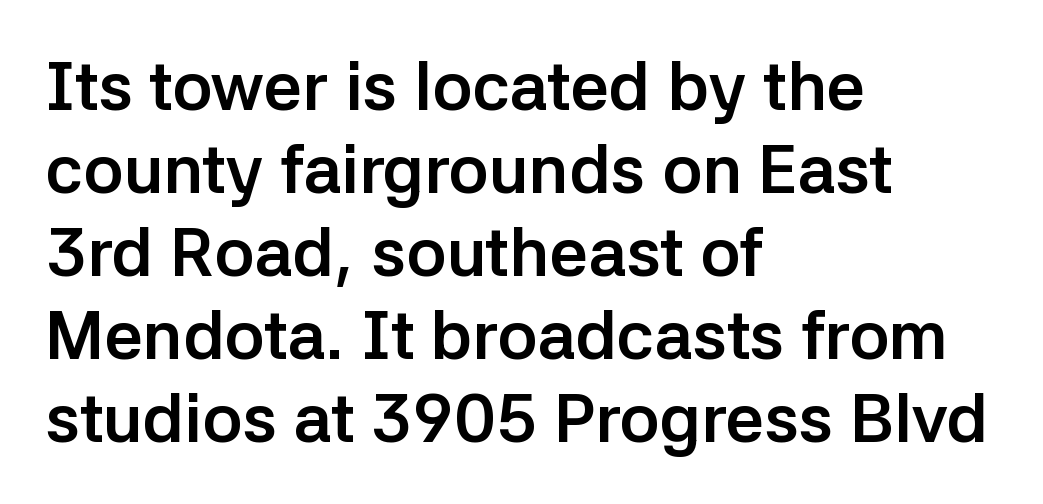
The font's upright variant was chosen for this text. Each letter keeps its own natural width here, so spacing adapts to shape. Unlike a traditional serif, this face leaves its strokes unadorned. The letters sit at their default tracking, neither squeezed nor spread. Alignment: flush left.
